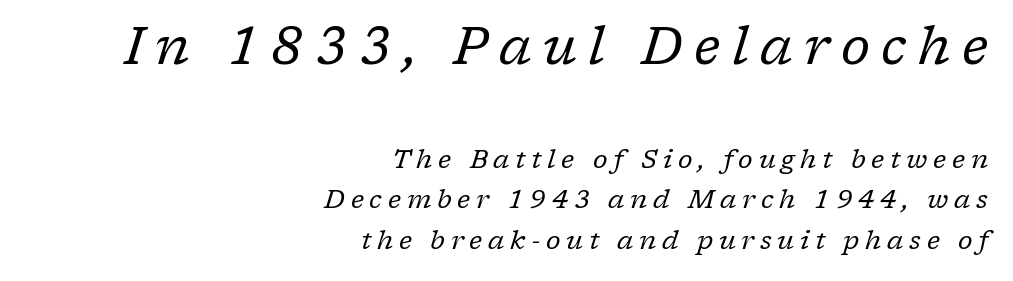
The image shows 52 px regular-weight serif type, italic (leaning right); set right-aligned, normal line spacing (1.56x), unusually wide letter spacing (+0.22 em), not underlined; the first (top) block is 2.0x larger; low stroke contrast and a medium x-height.
